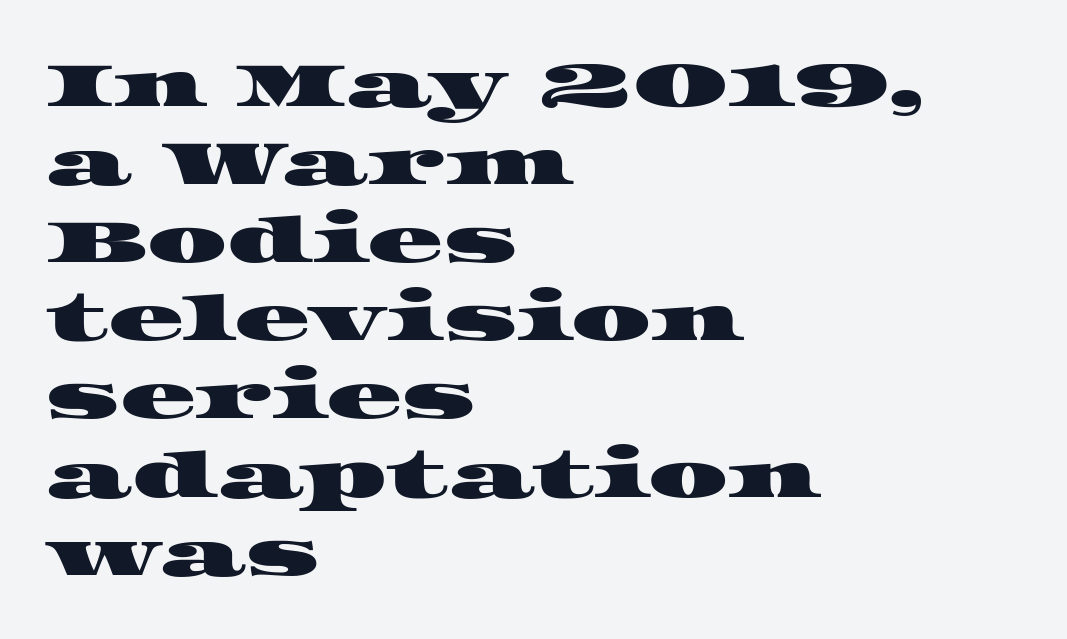
The image shows 63 px wide serif type; set left-aligned, line spacing 1.24x, normal letter spacing, not underlined; high stroke contrast and a large x-height.
